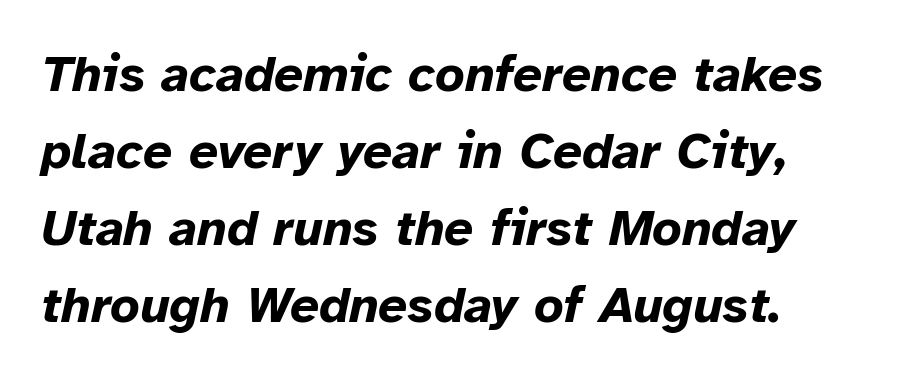
A typesetter would mark this as italic. Each letter keeps its own natural width here, so spacing adapts to shape. The letters sit at their default tracking, neither squeezed nor spread. The string is rendered with underlining switched off. The passage shown is emphatically bold.
